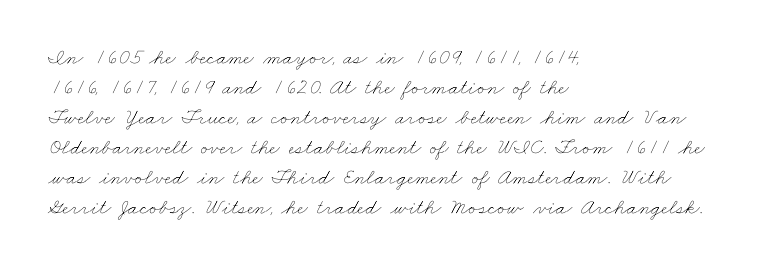
The image shows 22 px text type; set left-aligned, normal line spacing (1.36x), normal letter spacing, not underlined.
